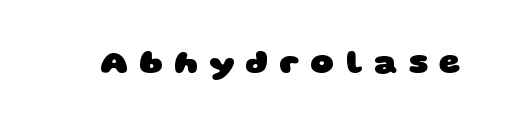
Glance below the letters and you will spot only blank space. These lines carry a lot of weight — the face is fully bold. The rendering inserts visible extra space after every character. These lines are rendered in a variable-pitch font. Stroke terminals: plain, sans-serif.
